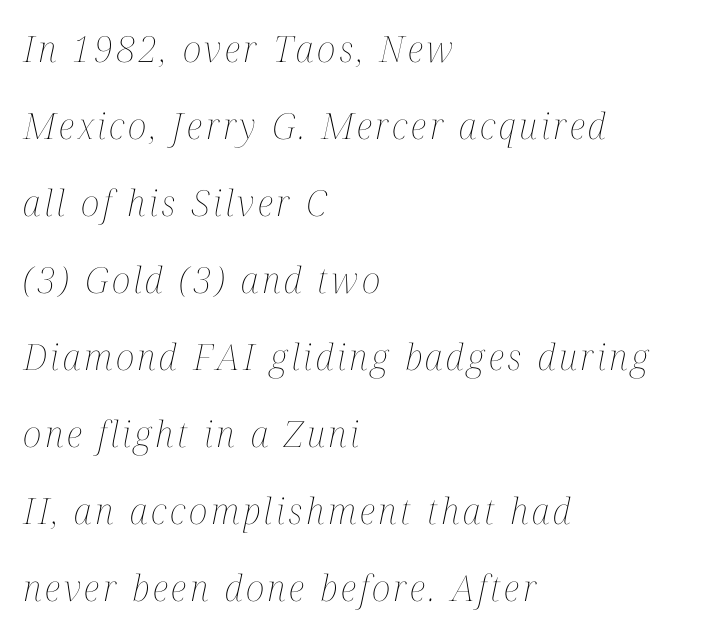
The image shows 36 px thin, condensed type, italic (leaning right); set left-aligned, loose line spacing (2.14x), not underlined; medium stroke contrast and a medium x-height.
